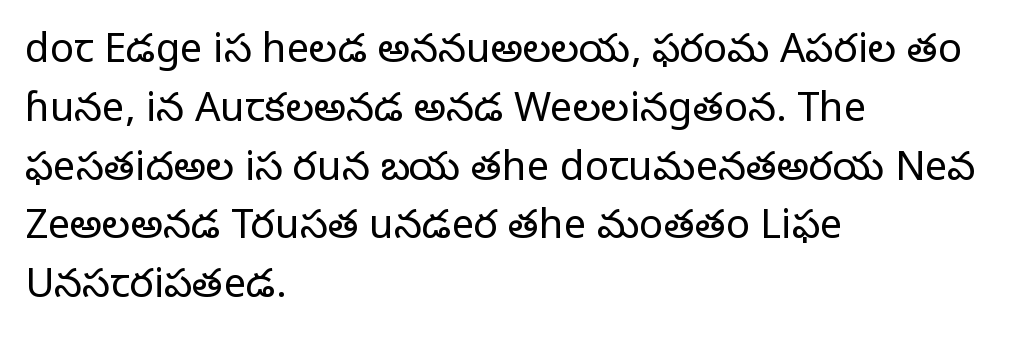
Weight: not bold — regular or lighter. This block has exactly the height ordinary leading produces. Glyph-to-glyph distance matches everyday printed text. The rendering anchors every line to the left-hand side. In terms of posture, this sample is upright. Lines of text with bare space underneath.
